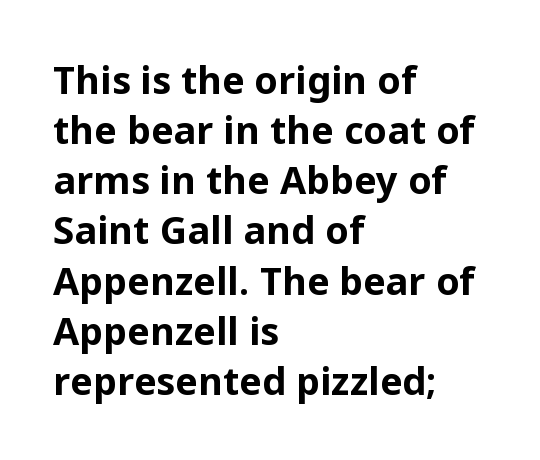
The typesetter chose a ragged-right arrangement here. Notice how descenders clear the ascenders below comfortably — that's standard leading. Rule under the text: the space is simply empty. Heavy-handed strokes throughout: this text is bold. The face used here is rendered with its standard letterfit.
